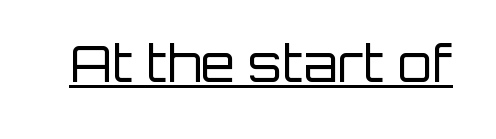
Q: Is the text bold? A: No.
Q: Is the text italic (slanted)? A: No, it is upright.
Q: Is the typeface a serif or a sans-serif typeface? A: Sans-serif.
Q: Is the text underlined? A: Yes.
Q: Is the spacing between letters normal or unusually wide? A: Normal.
Q: Width (condensed, normal, or wide)? A: Normal.
Q: Stroke contrast? A: Low.
Q: x-height? A: Large.
Q: Monospaced? A: No.
